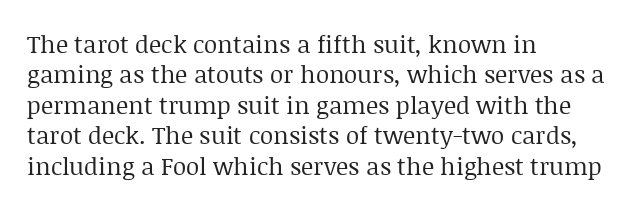
The type sits square on the baseline with zero lean. Only glyphs here, with clear space below each row. This sample is left-justified, so line endings fall wherever the words run out. Nothing unusual about the tracking: characters are spaced as the font intends. No extra ink here — the face is not bold.
